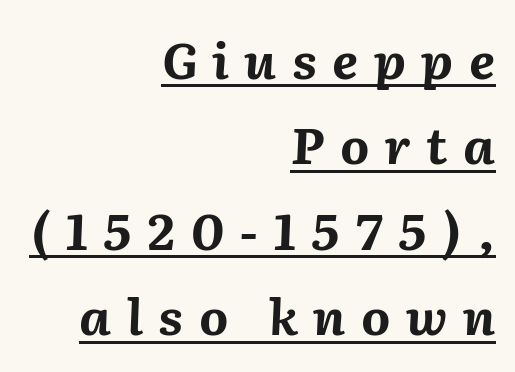
The image shows 50 px bold type, italic (leaning right); set right-aligned, line spacing 1.71x, unusually wide letter spacing (+0.31 em), underlined; medium stroke contrast and a medium x-height.
